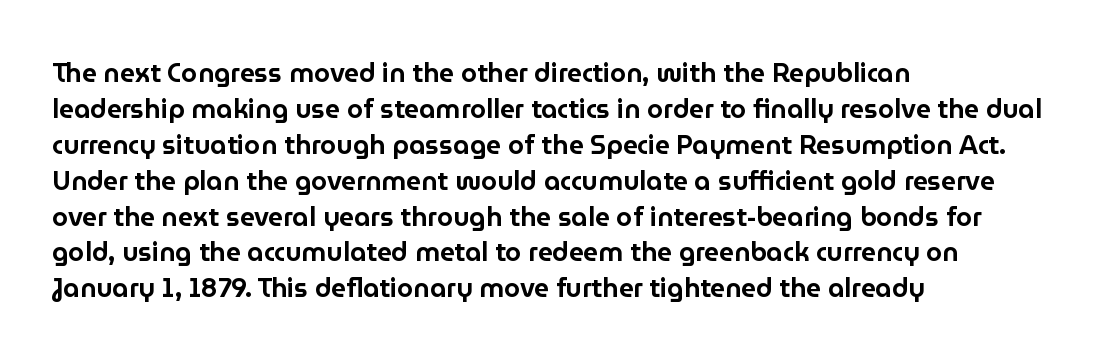
The image shows 26 px text type, upright; set left-aligned, normal line spacing (1.38x), normal letter spacing, not underlined.
